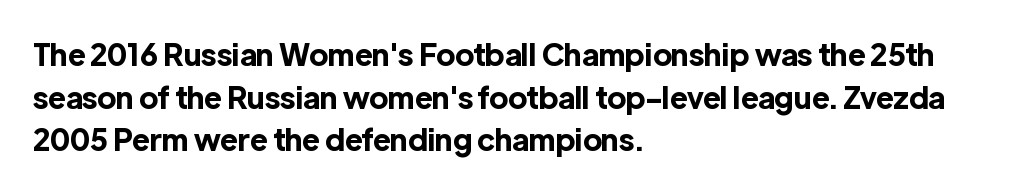
Q: Is the text bold? A: Yes.
Q: Is the text italic (slanted)? A: No, it is upright.
Q: Is the typeface a serif or a sans-serif typeface? A: Sans-serif.
Q: Is the text underlined? A: No.
Q: How is the paragraph aligned? A: Left-aligned.
Q: Is the spacing between letters normal or unusually wide? A: Normal.
Q: Is the spacing between lines tight, normal or loose? A: Normal.
Q: Width (condensed, normal, or wide)? A: Normal.
Q: x-height? A: Medium.
Q: Monospaced? A: No.
